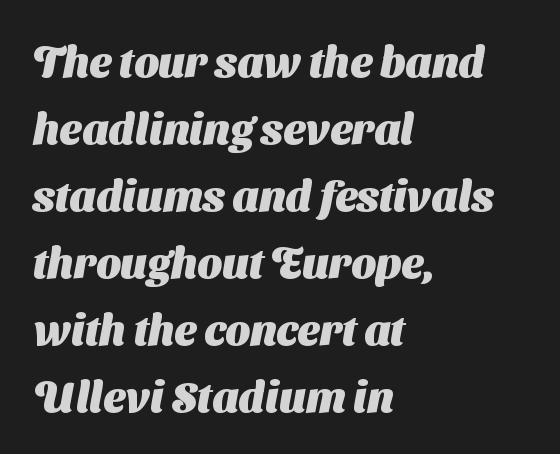
Q: Is the text bold? A: Yes.
Q: Is the typeface a serif or a sans-serif typeface? A: Sans-serif.
Q: Is the text underlined? A: No.
Q: How is the paragraph aligned? A: Left-aligned.
Q: Is the spacing between letters normal or unusually wide? A: Normal.
Q: Is the spacing between lines tight, normal or loose? A: Normal.
Q: Width (condensed, normal, or wide)? A: Normal.
Q: Stroke contrast? A: Medium.
Q: x-height? A: Medium.
Q: Monospaced? A: No.
